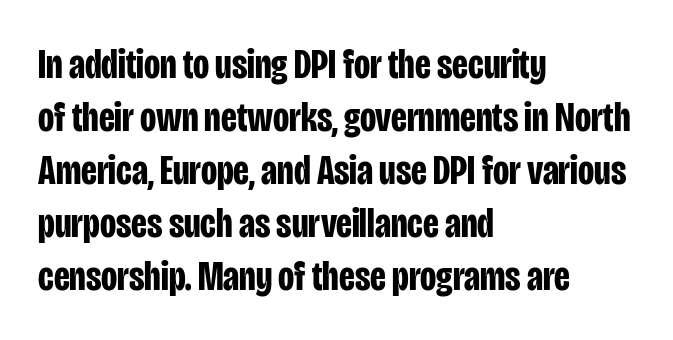
Compared with typical body copy, the letter spacing here is the same. Posture: upright roman. The designer went with a sans here, leaving each stem footless. This rendering features lettering with no underline.
